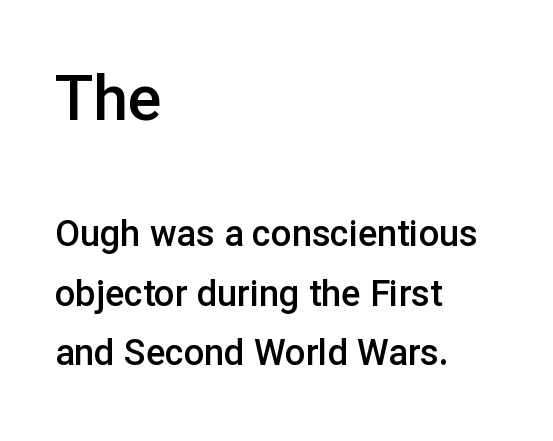
{"serif": "no", "italic": "no", "bold": "semi", "weight": "semibold", "width": "normal", "stroke_contrast": "low", "x_height": "medium", "monospaced": "no", "underline": "no", "align": "left", "line_spacing": "normal", "line_spacing_ratio": 1.65, "letter_spacing": "normal", "letter_spacing_em": 0.0, "larger_block": "first", "size_ratio": 1.75, "glyph_px": 63}
